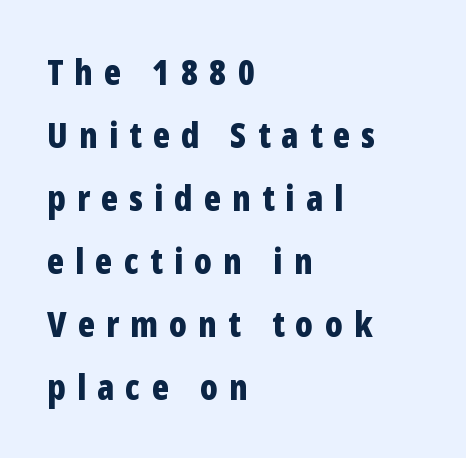
Q: Is the text bold? A: Yes.
Q: Is the text italic (slanted)? A: No, it is upright.
Q: Is the typeface a serif or a sans-serif typeface? A: Sans-serif.
Q: Is the text underlined? A: No.
Q: How is the paragraph aligned? A: Left-aligned.
Q: Is the spacing between letters normal or unusually wide? A: Unusually wide.
Q: Width (condensed, normal, or wide)? A: Condensed.
Q: Stroke contrast? A: Low.
Q: x-height? A: Medium.
Q: Monospaced? A: No.
